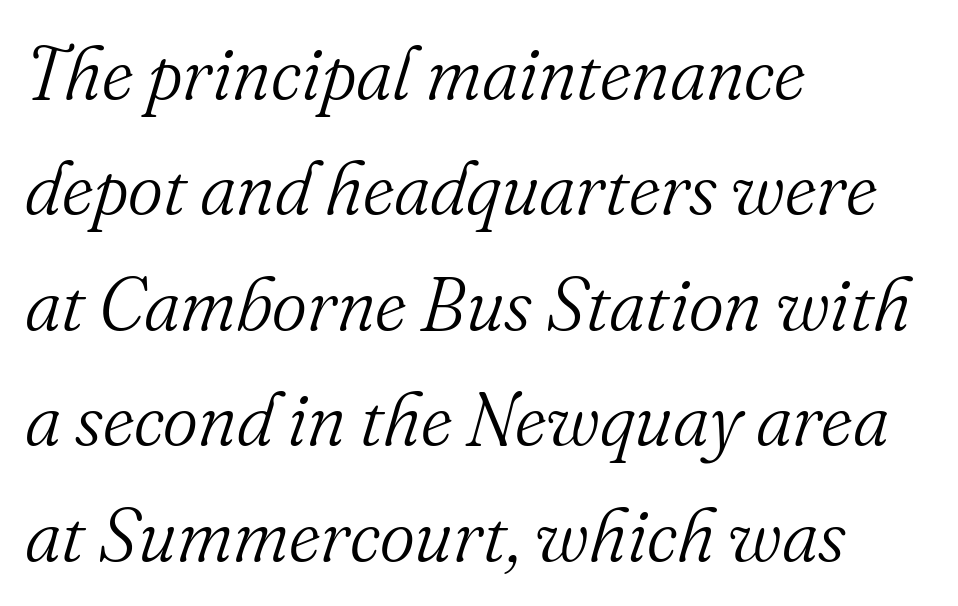
The image shows 75 px light serif type, italic (leaning right); set left-aligned, normal line spacing (1.54x), normal letter spacing, not underlined; medium stroke contrast and a small x-height.
